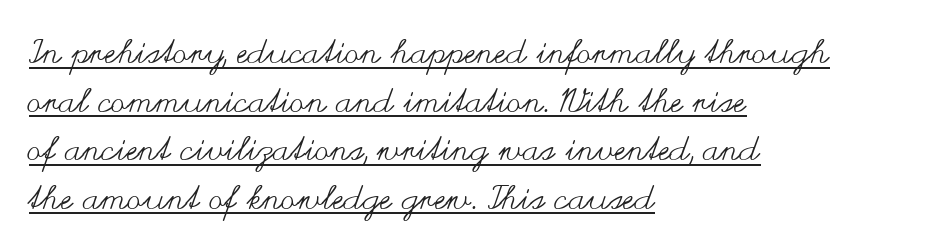
Q: Is the text bold? A: No.
Q: Is the text italic (slanted)? A: Yes.
Q: Is the text underlined? A: Yes.
Q: How is the paragraph aligned? A: Left-aligned.
Q: Is the spacing between letters normal or unusually wide? A: Normal.
Q: Is the spacing between lines tight, normal or loose? A: Normal.
Q: Width (condensed, normal, or wide)? A: Wide.
Q: Stroke contrast? A: Medium.
Q: x-height? A: Small.
Q: Monospaced? A: No.
